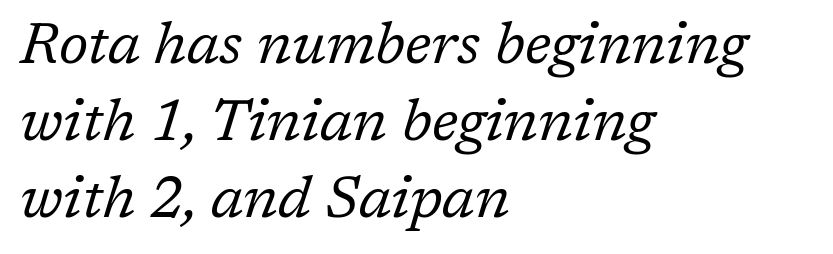
Note: serifs present on the glyphs. Looks like regular typesetting: each glyph gets only the width it needs. Typeset ragged right — the left edge is the straight one. Words float on clear page, feet unadorned. One glance says typical: line gaps are just what's usual. The font's italic variant was chosen for this text.
